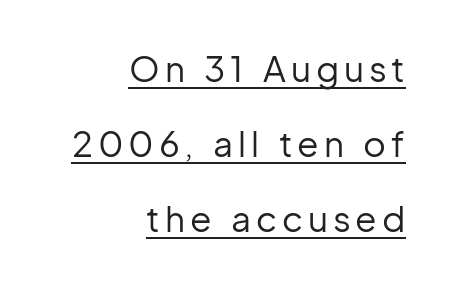
Q: Is the text bold? A: No.
Q: Is the text italic (slanted)? A: No, it is upright.
Q: Is the typeface a serif or a sans-serif typeface? A: Sans-serif.
Q: Is the text underlined? A: Yes.
Q: How is the paragraph aligned? A: Right-aligned.
Q: Is the spacing between lines tight, normal or loose? A: Loose.
Q: Width (condensed, normal, or wide)? A: Normal.
Q: Stroke contrast? A: Low.
Q: x-height? A: Medium.
Q: Monospaced? A: No.
